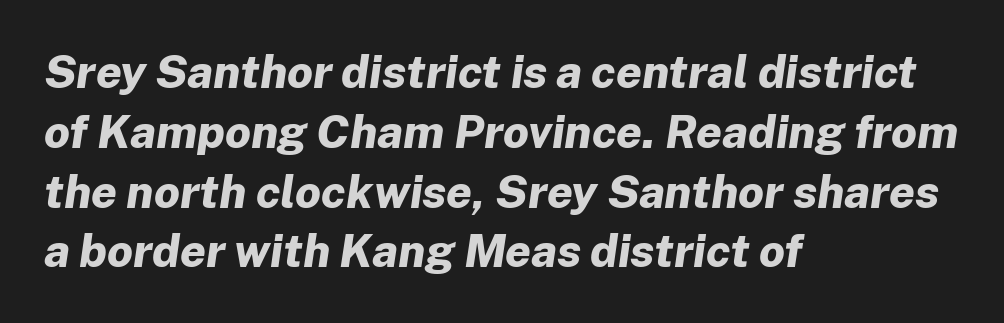
Q: Is the text bold? A: Yes.
Q: Is the text italic (slanted)? A: Yes, it leans right by about 8 degrees.
Q: Is the text underlined? A: No.
Q: How is the paragraph aligned? A: Left-aligned.
Q: Is the spacing between letters normal or unusually wide? A: Normal.
Q: Is the spacing between lines tight, normal or loose? A: Normal.
Q: Width (condensed, normal, or wide)? A: Normal.
Q: Stroke contrast? A: Low.
Q: x-height? A: Medium.
Q: Monospaced? A: No.
